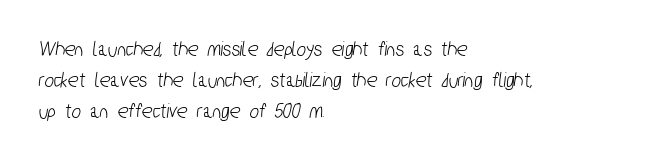
The image shows 22 px text type; set left-aligned, normal line spacing (1.42x), normal letter spacing, not underlined.
